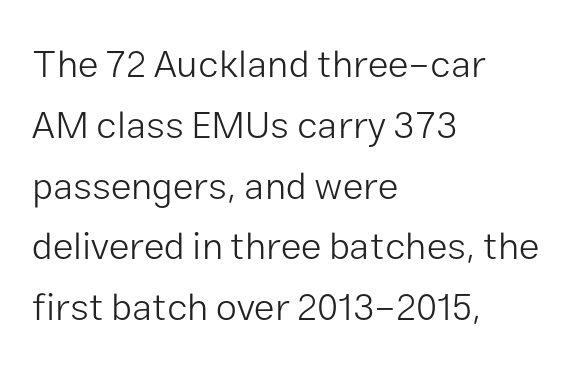
Normally led — the rows are evenly, conventionally spaced. One-word summary of the alignment: left. Unmarked baselines from the first word to the last. The type family on display is of the sans-serif kind.
